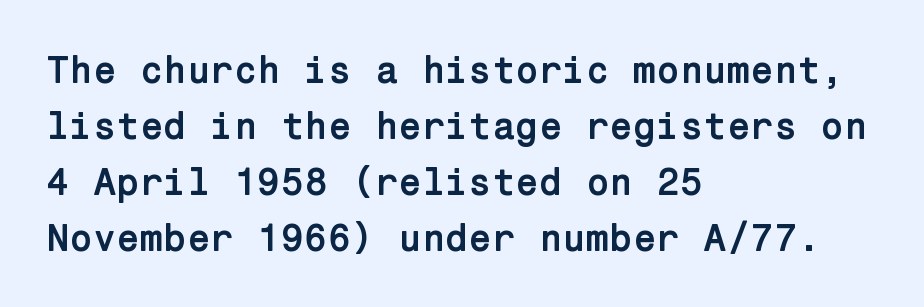
Q: Is the text bold? A: Yes.
Q: Is the text italic (slanted)? A: No, it is upright.
Q: Is the typeface a serif or a sans-serif typeface? A: Sans-serif.
Q: Is the text underlined? A: No.
Q: How is the paragraph aligned? A: Left-aligned.
Q: Is the spacing between letters normal or unusually wide? A: Normal.
Q: Is the spacing between lines tight, normal or loose? A: Normal.
Q: Width (condensed, normal, or wide)? A: Normal.
Q: Stroke contrast? A: Low.
Q: x-height? A: Medium.
